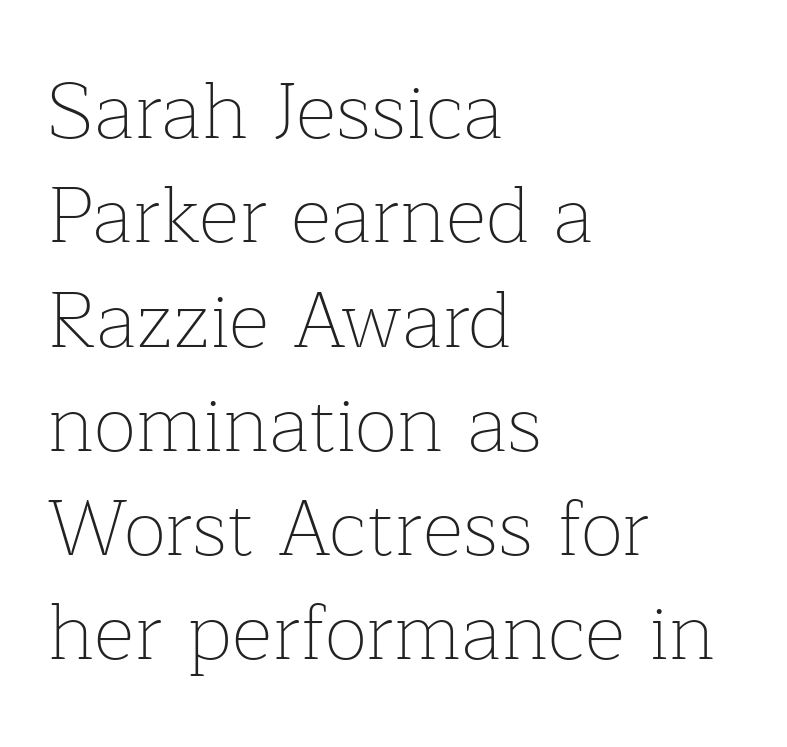
Q: Is the text bold? A: No.
Q: Is the text italic (slanted)? A: No, it is upright.
Q: Is the typeface a serif or a sans-serif typeface? A: Serif.
Q: Is the text underlined? A: No.
Q: How is the paragraph aligned? A: Left-aligned.
Q: Is the spacing between letters normal or unusually wide? A: Normal.
Q: Is the spacing between lines tight, normal or loose? A: Normal.
Q: Width (condensed, normal, or wide)? A: Normal.
Q: Stroke contrast? A: Low.
Q: x-height? A: Medium.
Q: Monospaced? A: No.
